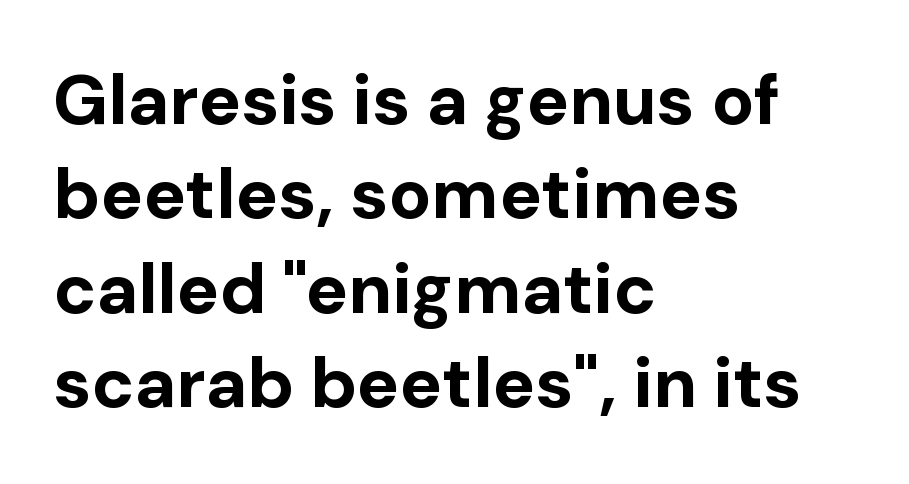
Q: Is the text bold? A: Yes.
Q: Is the text italic (slanted)? A: No, it is upright.
Q: Is the typeface a serif or a sans-serif typeface? A: Sans-serif.
Q: Is the text underlined? A: No.
Q: How is the paragraph aligned? A: Left-aligned.
Q: Is the spacing between letters normal or unusually wide? A: Normal.
Q: Is the spacing between lines tight, normal or loose? A: Normal.
Q: Width (condensed, normal, or wide)? A: Normal.
Q: Stroke contrast? A: Low.
Q: x-height? A: Medium.
Q: Monospaced? A: No.
